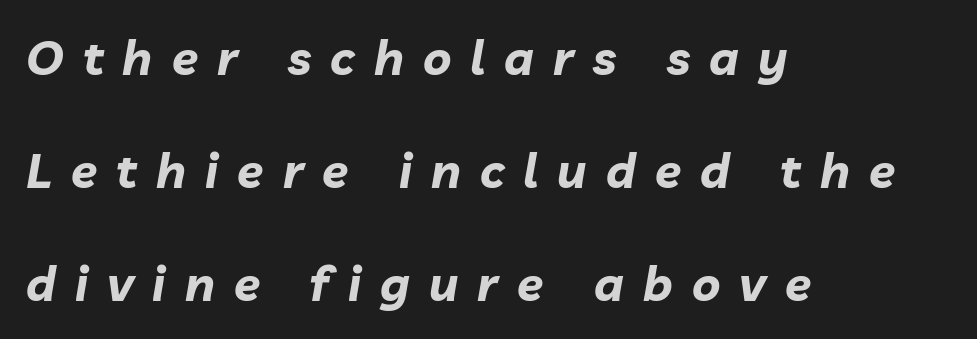
{"italic": "yes", "lean": "right", "slant_degrees": 10, "bold": "yes", "weight": "bold", "width": "normal", "stroke_contrast": "low", "x_height": "medium", "monospaced": "no", "underline": "no", "align": "left", "line_spacing": "loose", "line_spacing_ratio": 2.35, "letter_spacing": "wide", "letter_spacing_em": 0.4, "glyph_px": 48}
